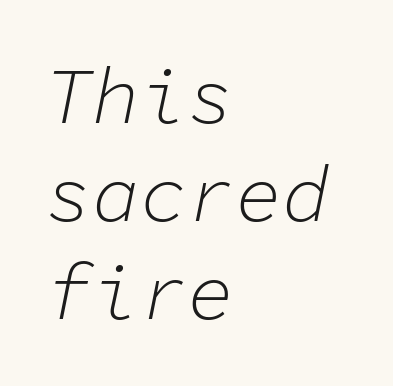
The image shows 79 px light type, italic (leaning right), monospaced; set left-aligned, line spacing 1.24x, normal letter spacing, not underlined; low stroke contrast and a medium x-height.
